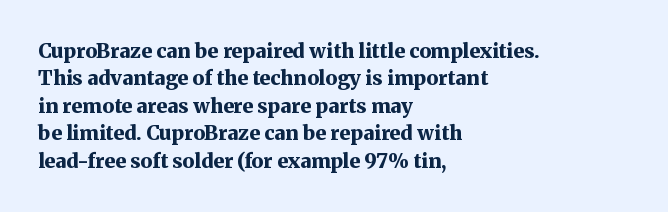
Here the glyphs are tracked normally, forming tight word shapes. The lettering stays uniformly vertical, giving the passage a roman look. The strokes are fattened all the way to bold. This sample keeps an unexceptional amount of space between lines. Underline: absent.
